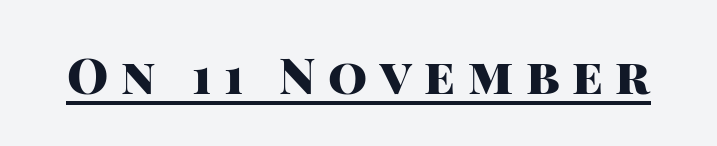
Descenders here cross a horizontal rule under the line. Style check: upright. Weight check: bold — yes, fully. Looks like regular typesetting: each glyph gets only the width it needs. Are there feet on the stems? There aren't — it's a sans. The letterforms stand isolated, each surrounded by extra space.
